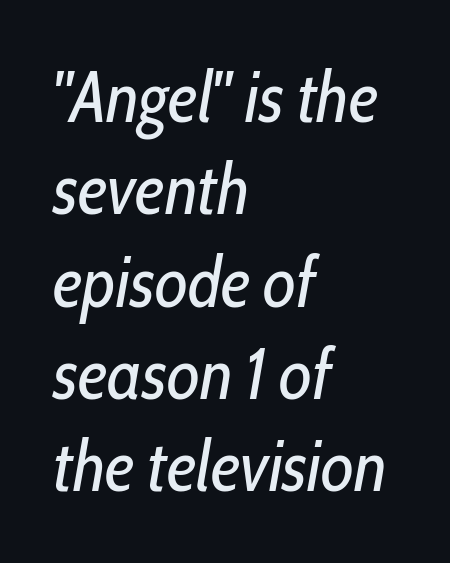
{"italic": "yes", "lean": "right", "slant_degrees": 10, "bold": "no", "weight": "regular", "width": "condensed", "stroke_contrast": "low", "x_height": "medium", "monospaced": "no", "underline": "no", "align": "left", "line_spacing": "normal", "line_spacing_ratio": 1.3, "letter_spacing": "normal", "letter_spacing_em": 0.0, "glyph_px": 71}
